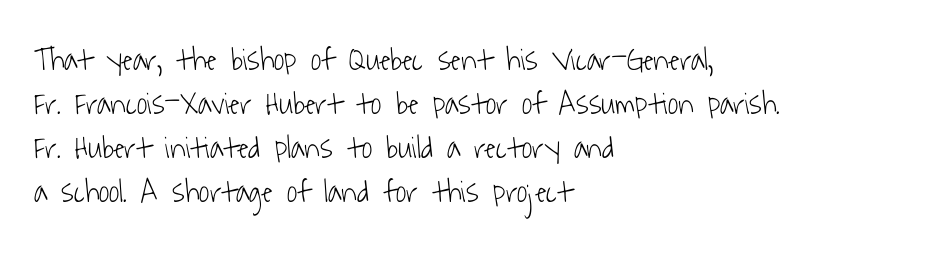
{"serif": "no", "bold": "no", "weight": "light", "width": "condensed", "stroke_contrast": "low", "x_height": "medium", "monospaced": "no", "underline": "no", "align": "left", "line_spacing": "normal", "line_spacing_ratio": 1.37, "letter_spacing": "normal", "letter_spacing_em": 0.0, "glyph_px": 32}
